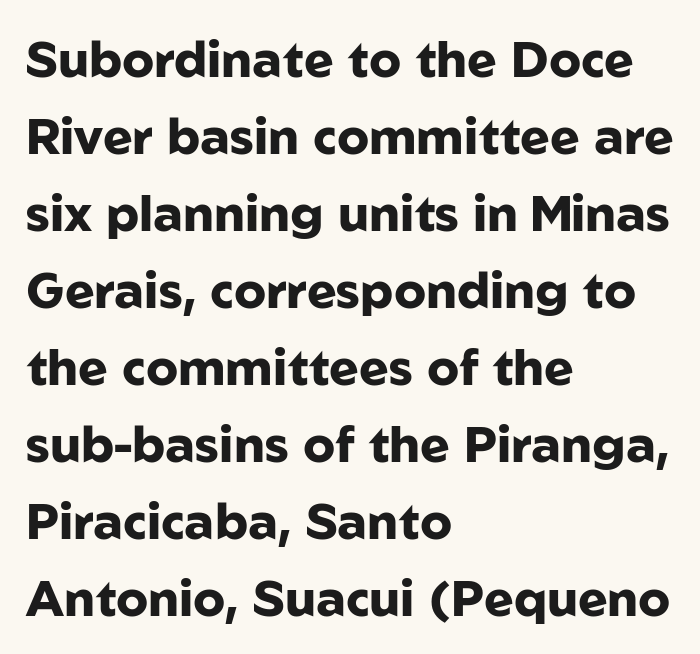
Honestly, the letter spacing is just normal — you wouldn't notice it. The characters look thick and weighty, a clear bold. Note the varied advance widths — an 'i' is clearly narrower than an 'm'. The lettering holds an erect, upright posture throughout.
